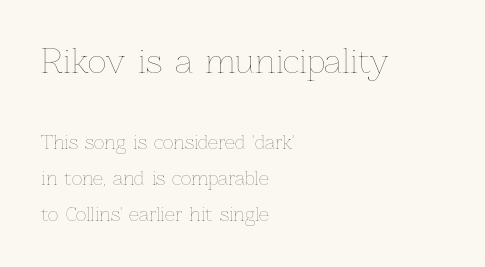
The image shows 32 px thin type, upright; set left-aligned, loose line spacing (2.0x), normal letter spacing, not underlined; the first (top) block is 1.78x larger; low stroke contrast and a medium x-height.
